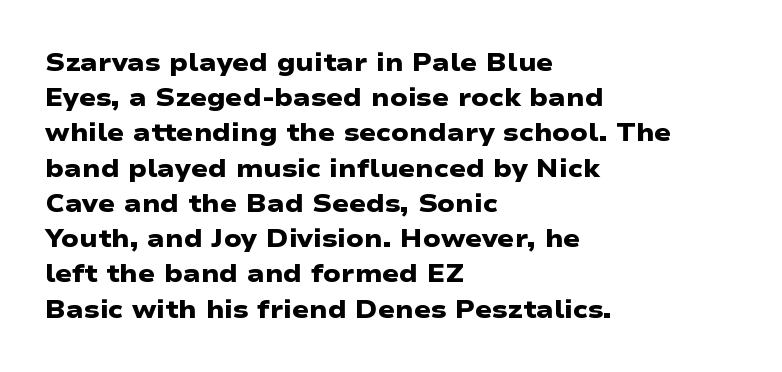
Q: Is the text bold? A: Yes.
Q: Is the text underlined? A: No.
Q: How is the paragraph aligned? A: Left-aligned.
Q: Is the spacing between letters normal or unusually wide? A: Normal.
Q: Is the spacing between lines tight, normal or loose? A: Normal.
